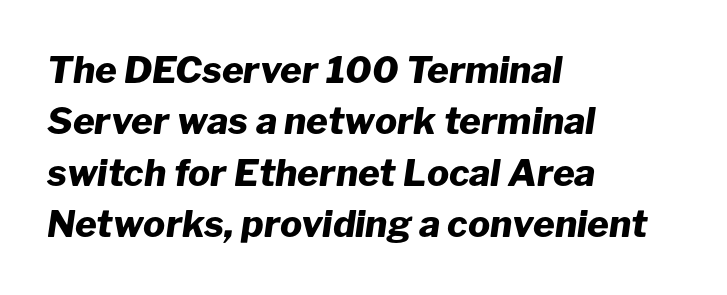
{"italic": "yes", "lean": "right", "slant_degrees": 8, "bold": "yes", "weight": "heavy", "width": "normal", "stroke_contrast": "low", "x_height": "medium", "monospaced": "no", "underline": "no", "align": "left", "line_spacing": "normal", "line_spacing_ratio": 1.39, "letter_spacing": "normal", "letter_spacing_em": 0.0, "glyph_px": 37}
